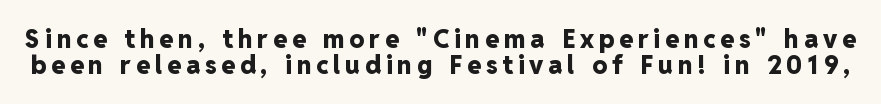
The image shows 25 px bold type, upright; set tight line spacing (1.04x), unusually wide letter spacing (+0.2 em), not underlined.
